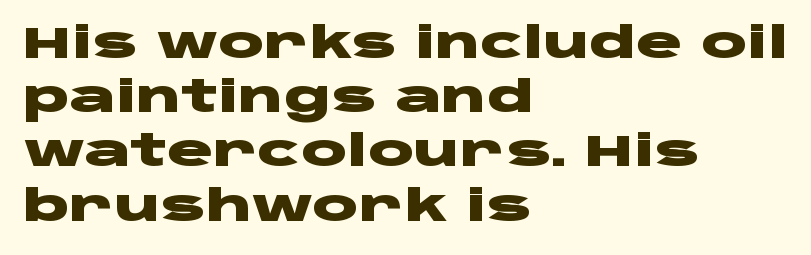
{"serif": "no", "italic": "no", "bold": "yes", "weight": "heavy", "width": "wide", "stroke_contrast": "low", "x_height": "large", "monospaced": "no", "underline": "no", "align": "left", "line_spacing": "normal", "line_spacing_ratio": 1.26, "letter_spacing": "normal", "letter_spacing_em": 0.0, "glyph_px": 43}
